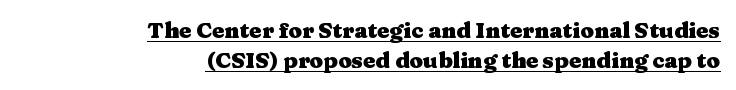
{"italic": "no", "bold": "yes", "underline": "yes", "align": "right", "line_spacing": "normal", "line_spacing_ratio": 1.35, "letter_spacing": "normal", "letter_spacing_em": 0.0, "glyph_px": 22}
